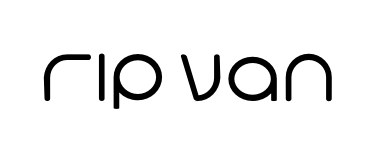
{"serif": "no", "bold": "no", "weight": "regular", "width": "normal", "stroke_contrast": "low", "x_height": "large", "monospaced": "no", "underline": "no", "letter_spacing": "normal", "letter_spacing_em": 0.0, "glyph_px": 76}
